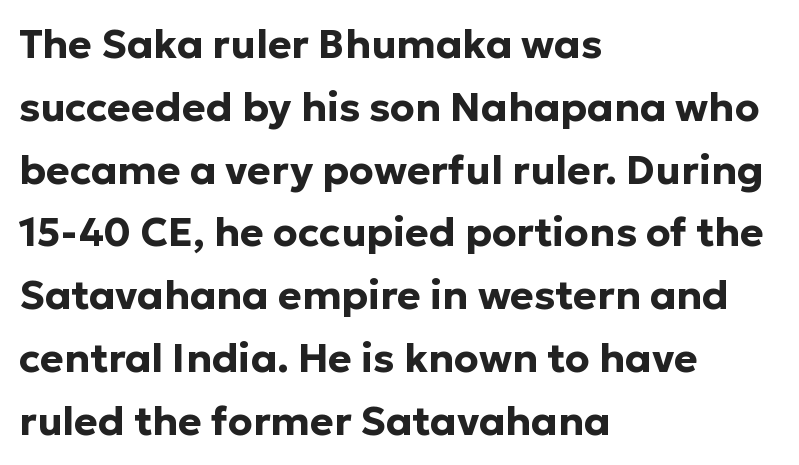
The image shows 40 px bold sans-serif type, upright; set left-aligned, normal line spacing (1.57x), normal letter spacing, not underlined; low stroke contrast and a medium x-height.
